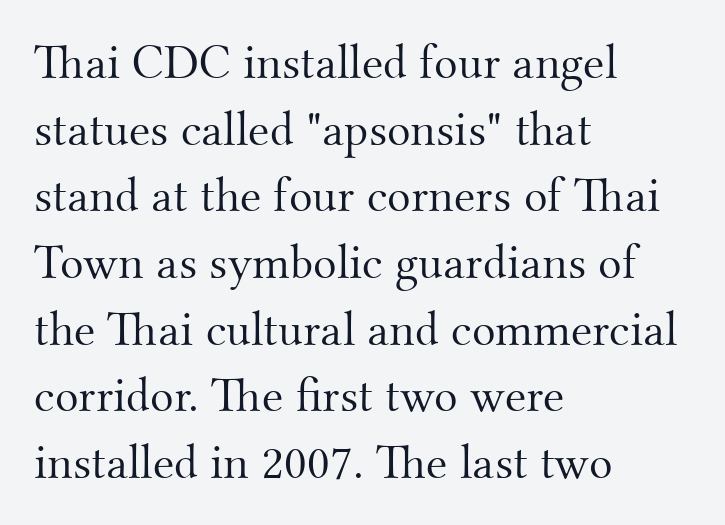
Q: Is the text bold? A: No.
Q: Is the text italic (slanted)? A: No, it is upright.
Q: Is the typeface a serif or a sans-serif typeface? A: Serif.
Q: Is the text underlined? A: No.
Q: How is the paragraph aligned? A: Left-aligned.
Q: Is the spacing between letters normal or unusually wide? A: Normal.
Q: Is the spacing between lines tight, normal or loose? A: Normal.
Q: Width (condensed, normal, or wide)? A: Normal.
Q: Stroke contrast? A: Medium.
Q: x-height? A: Small.
Q: Monospaced? A: No.
